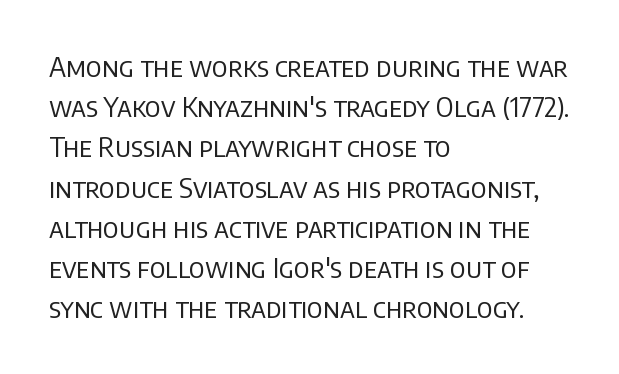
The paragraph shown leans on its left margin. Has an underline been added? It has not. The font's upright variant was chosen for this text. The cut favours lightness, reaching ordinary text weight at its darkest.
